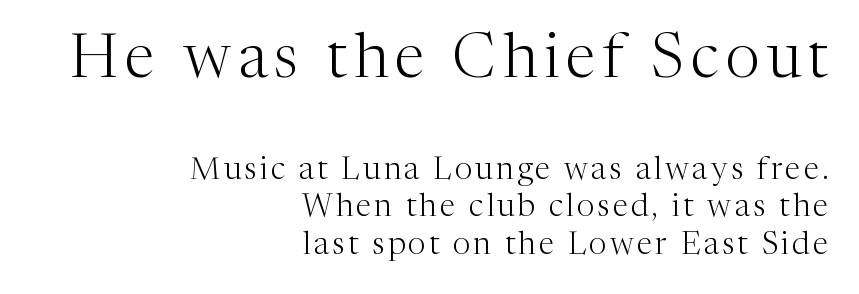
Proportional: the letters do not fall into vertical columns. Horizontally, the lines are justified to the trailing edge only. Weight: in the light-to-regular range. Typographically, this falls in the serif category.
